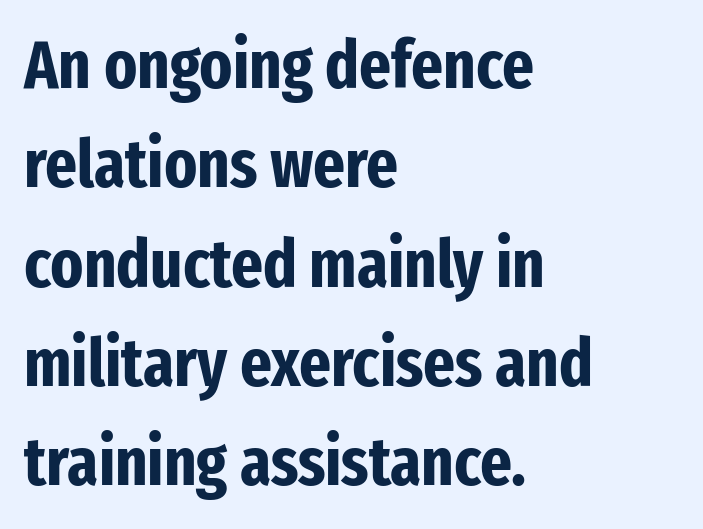
The image shows 68 px bold, condensed sans-serif type, upright; set left-aligned, normal line spacing (1.46x), normal letter spacing, not underlined; low stroke contrast and a medium x-height.
